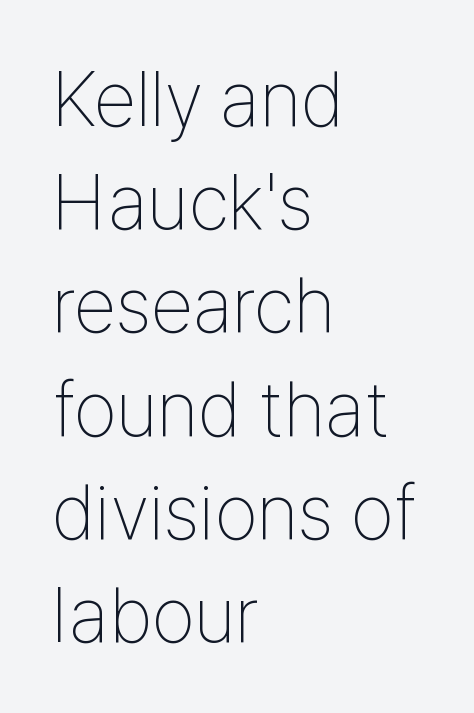
Q: Is the text bold? A: No.
Q: Is the text italic (slanted)? A: No, it is upright.
Q: Is the typeface a serif or a sans-serif typeface? A: Sans-serif.
Q: Is the text underlined? A: No.
Q: How is the paragraph aligned? A: Left-aligned.
Q: Is the spacing between letters normal or unusually wide? A: Normal.
Q: Is the spacing between lines tight, normal or loose? A: Normal.
Q: Width (condensed, normal, or wide)? A: Condensed.
Q: Stroke contrast? A: Low.
Q: x-height? A: Medium.
Q: Monospaced? A: No.
